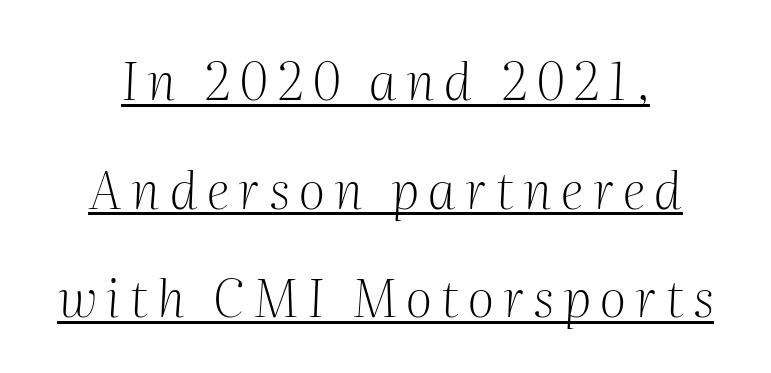
{"serif": "yes", "italic": "yes", "lean": "right", "slant_degrees": 2, "bold": "no", "weight": "light", "width": "normal", "stroke_contrast": "medium", "x_height": "medium", "monospaced": "no", "underline": "yes", "line_spacing": "loose", "line_spacing_ratio": 2.09, "glyph_px": 52}
